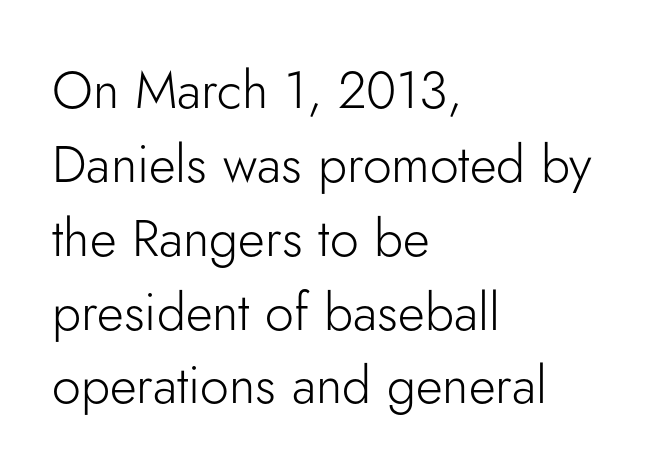
Teacher's note: observe the even left margin — that is flush-left alignment. The specimen omits any rule beneath the text block's lines. Unlike a traditional serif, this face leaves its strokes unadorned. Posture: straight, roman, zero tilt. The rendering uses natural spacing where letterforms have individual widths. The gaps between neighbouring characters are ordinary and unremarkable.
